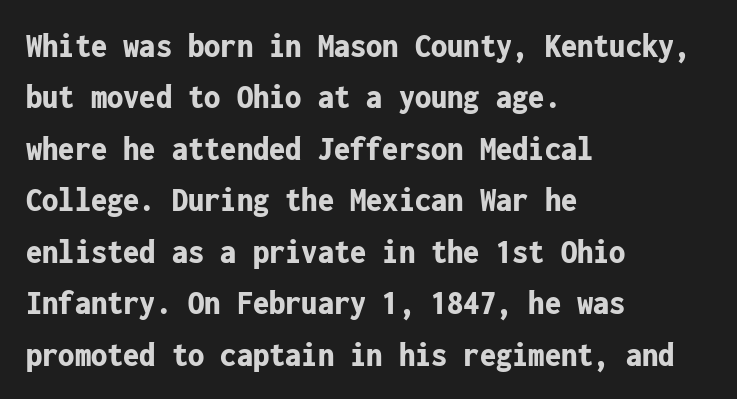
{"serif": "no", "italic": "no", "bold": "yes", "weight": "bold", "width": "condensed", "stroke_contrast": "low", "x_height": "medium", "monospaced": "yes", "underline": "no", "align": "left", "line_spacing": "normal", "line_spacing_ratio": 1.43, "letter_spacing": "normal", "letter_spacing_em": 0.0, "glyph_px": 36}
